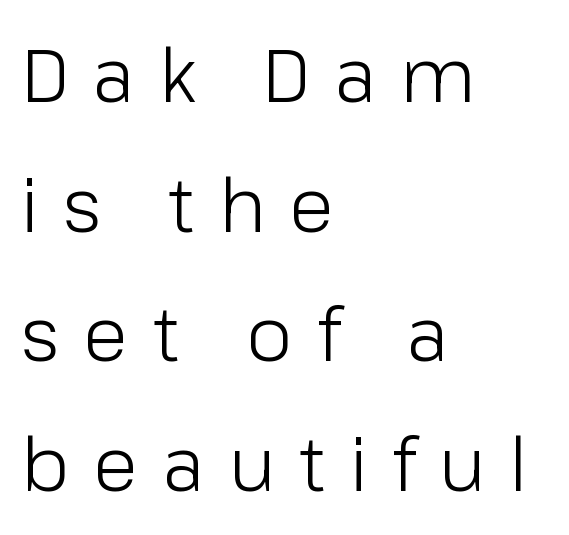
The cut favours lightness, reaching ordinary text weight at its darkest. A typesetter would label this face a sans. Underlining? Definitely not there. Notice how the stems are strictly vertical — no italics here. The typesetter chose a ragged-right arrangement here. Proportional: the letters do not fall into vertical columns.
